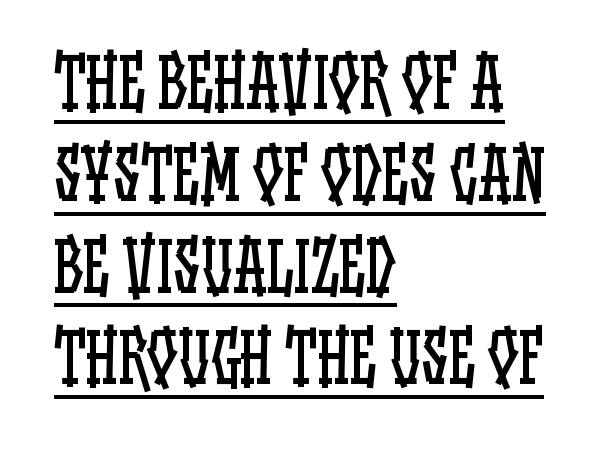
The image shows 68 px regular-weight, condensed type, upright; set left-aligned, normal line spacing (1.35x), normal letter spacing, underlined; low stroke contrast and a large x-height.
